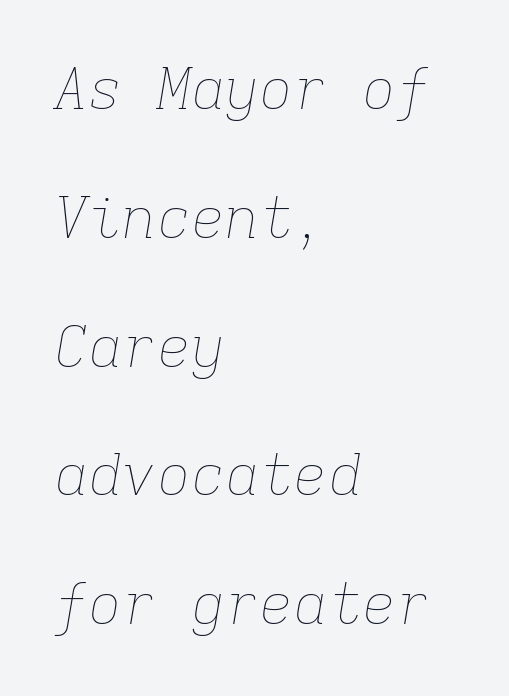
Q: Is the text bold? A: No.
Q: Is the text italic (slanted)? A: Yes, it leans right by about 9 degrees.
Q: Is the text underlined? A: No.
Q: How is the paragraph aligned? A: Left-aligned.
Q: Is the spacing between letters normal or unusually wide? A: Normal.
Q: Is the spacing between lines tight, normal or loose? A: Loose.
Q: Width (condensed, normal, or wide)? A: Normal.
Q: Stroke contrast? A: Low.
Q: x-height? A: Medium.
Q: Monospaced? A: Yes.
